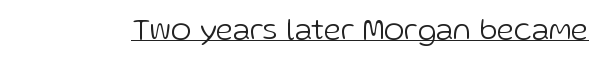
The image shows 31 px light sans-serif type, upright; set normal letter spacing, underlined; low stroke contrast and a medium x-height.
